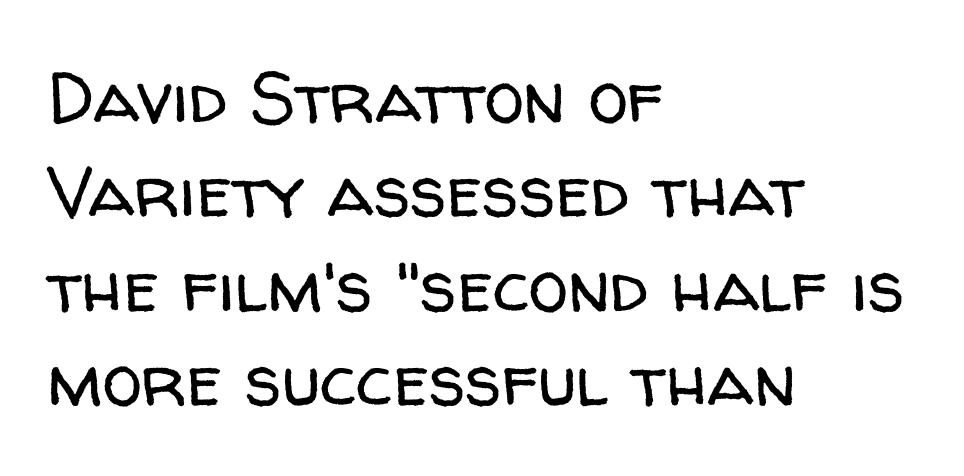
{"serif": "no", "italic": "no", "bold": "no", "weight": "regular", "width": "normal", "stroke_contrast": "low", "x_height": "medium", "monospaced": "no", "underline": "no", "align": "left", "line_spacing": "normal", "line_spacing_ratio": 1.31, "letter_spacing": "normal", "letter_spacing_em": 0.0, "glyph_px": 72}
